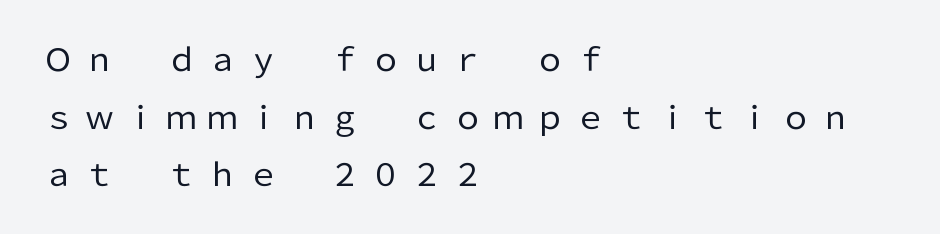
The image shows 31 px regular-weight sans-serif type, upright; set left-aligned, line spacing 1.86x, unusually wide letter spacing (+0.32 em), not underlined; low stroke contrast and a medium x-height.
